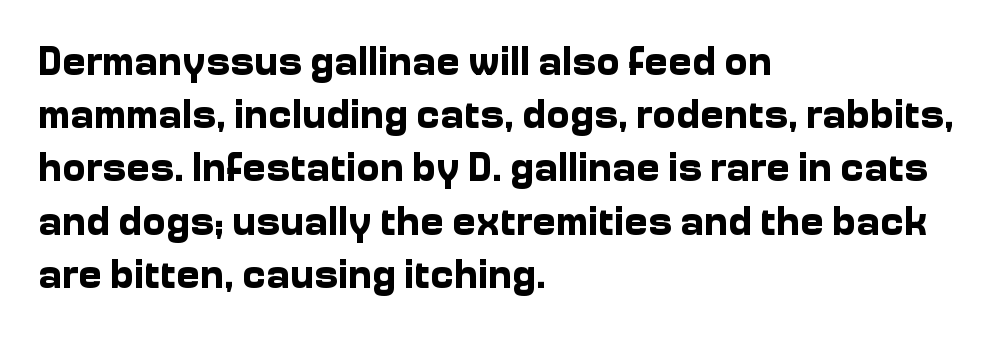
Q: Is the text bold? A: Yes.
Q: Is the text italic (slanted)? A: No, it is upright.
Q: Is the typeface a serif or a sans-serif typeface? A: Sans-serif.
Q: Is the text underlined? A: No.
Q: How is the paragraph aligned? A: Left-aligned.
Q: Is the spacing between letters normal or unusually wide? A: Normal.
Q: Is the spacing between lines tight, normal or loose? A: Normal.
Q: Width (condensed, normal, or wide)? A: Normal.
Q: Stroke contrast? A: Low.
Q: x-height? A: Medium.
Q: Monospaced? A: No.
